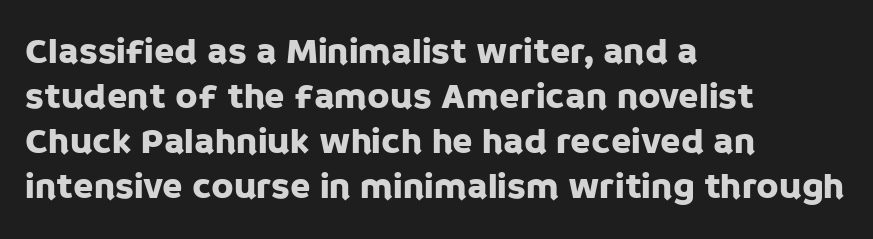
The image shows 37 px sans-serif type, upright; set left-aligned, line spacing 1.22x, normal letter spacing, not underlined; low stroke contrast and a large x-height.
